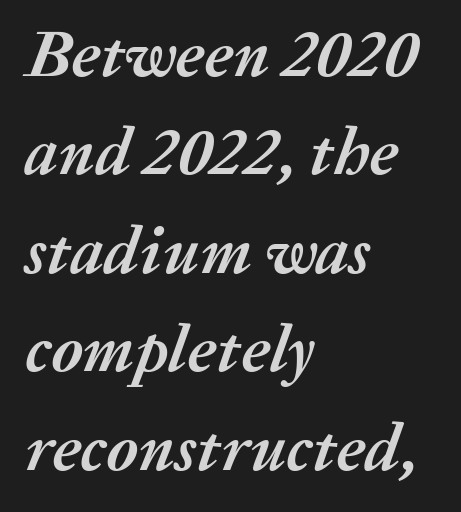
Do the characters align in a grid? No, the font is proportional. Emphasis-style slanted type is in use. Check under the words: just untouched page. Between one letter and the next there's only the usual sliver of space. Regular leading.
